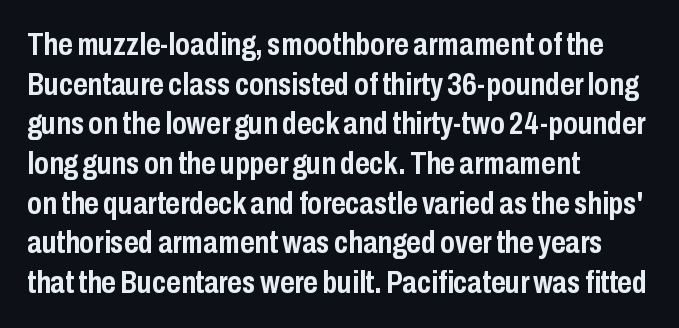
Q: Is the text bold? A: Yes.
Q: Is the text italic (slanted)? A: No, it is upright.
Q: Is the typeface a serif or a sans-serif typeface? A: Sans-serif.
Q: Is the text underlined? A: No.
Q: How is the paragraph aligned? A: Left-aligned.
Q: Is the spacing between letters normal or unusually wide? A: Normal.
Q: Is the spacing between lines tight, normal or loose? A: Normal.
Q: Width (condensed, normal, or wide)? A: Condensed.
Q: Stroke contrast? A: Low.
Q: x-height? A: Medium.
Q: Monospaced? A: No.
